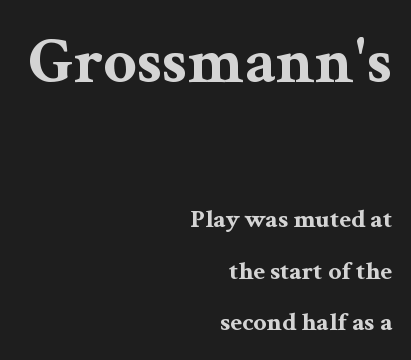
The image shows 66 px bold, wide serif type, upright; set right-aligned, loose line spacing (1.98x), normal letter spacing, not underlined; the first (top) block is 2.54x larger; medium stroke contrast and a medium x-height.
